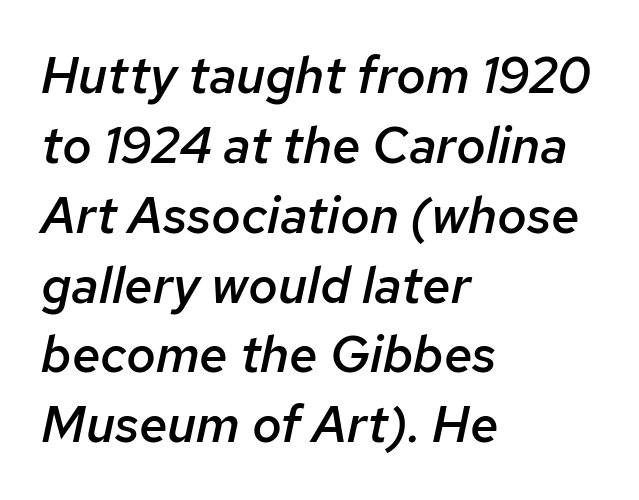
Character widths vary here, with narrow letters taking less room than wide ones. Tracking value appears to be zero — textbook default spacing. All the whitespace from short lines collects on the right. Plain, unruled lines of type. If you measured baseline to baseline, you'd find a middling distance.
